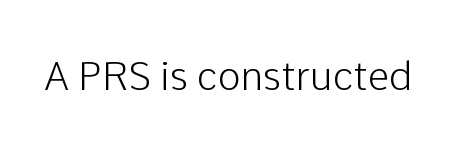
The image shows 39 px sans-serif type, upright; set normal letter spacing, not underlined; low stroke contrast and a medium x-height.
